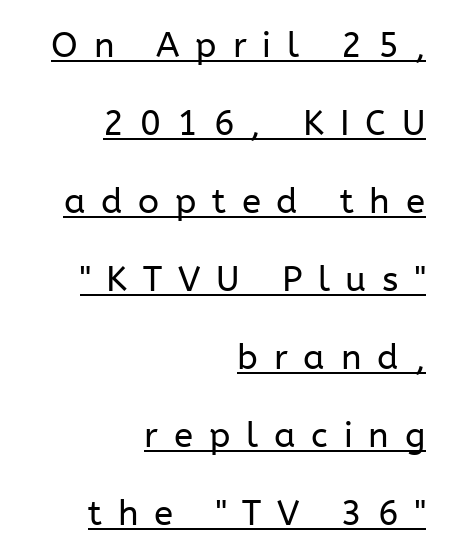
The image shows 35 px regular-weight sans-serif type, upright; set right-aligned, loose line spacing (2.23x), unusually wide letter spacing (+0.45 em), underlined; low stroke contrast and a medium x-height.
